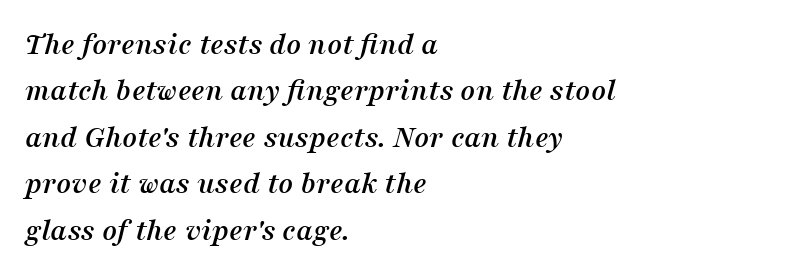
The tracking reads as untouched default to a designer's eye. This is oblique type, the kind used for emphasis or titles. How would I describe the line gaps? Plain and ordinary. Spacing verdict: proportional, widths tailored to each character. The setting favours the left margin, as ordinary paragraphs usually do.
